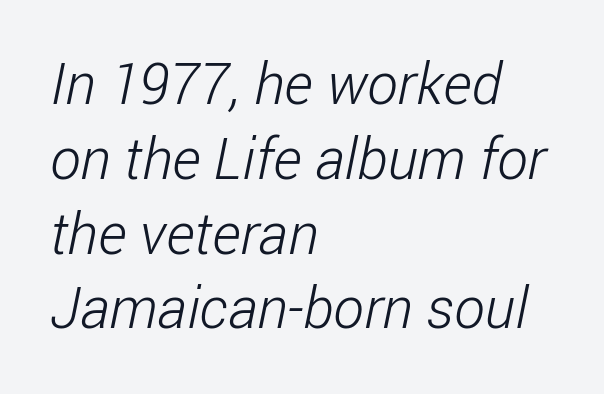
{"serif": "no", "bold": "no", "weight": "light", "width": "condensed", "stroke_contrast": "low", "x_height": "medium", "monospaced": "no", "underline": "no", "align": "left", "line_spacing": "normal", "line_spacing_ratio": 1.29, "letter_spacing": "normal", "letter_spacing_em": 0.0, "glyph_px": 58}
